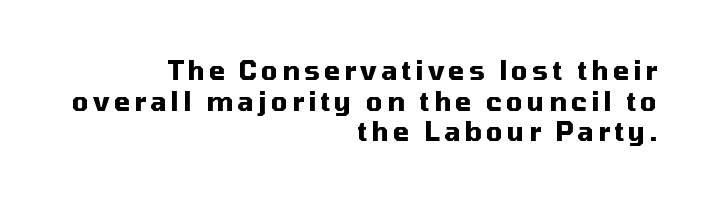
{"italic": "no", "bold": "yes", "underline": "no", "align": "right", "line_spacing_ratio": 1.18, "glyph_px": 26}
